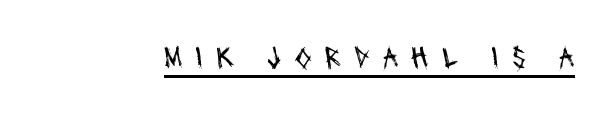
The image shows 31 px regular-weight, condensed sans-serif type; set unusually wide letter spacing (+0.41 em), underlined; medium stroke contrast and a large x-height.
